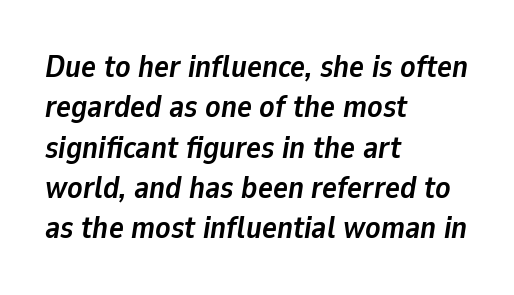
{"italic": "yes", "lean": "right", "slant_degrees": 9, "bold": "yes", "weight": "semibold", "width": "normal", "stroke_contrast": "low", "x_height": "medium", "monospaced": "no", "underline": "no", "align": "left", "line_spacing": "normal", "line_spacing_ratio": 1.3, "letter_spacing": "normal", "letter_spacing_em": 0.0, "glyph_px": 31}
